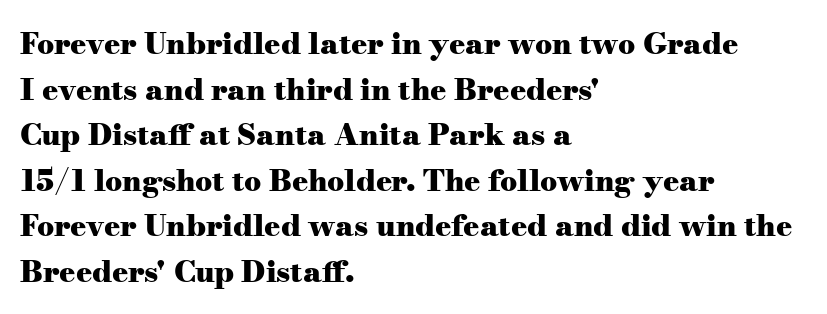
{"serif": "yes", "italic": "no", "bold": "yes", "weight": "heavy", "width": "wide", "stroke_contrast": "medium", "x_height": "small", "monospaced": "no", "underline": "no", "align": "left", "line_spacing": "normal", "line_spacing_ratio": 1.52, "letter_spacing": "normal", "letter_spacing_em": 0.0, "glyph_px": 30}
